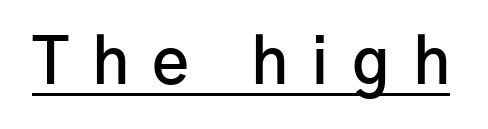
{"serif": "no", "italic": "no", "bold": "semi", "weight": "semibold", "width": "normal", "stroke_contrast": "low", "x_height": "medium", "monospaced": "no", "underline": "yes", "letter_spacing": "wide", "letter_spacing_em": 0.36, "glyph_px": 64}
